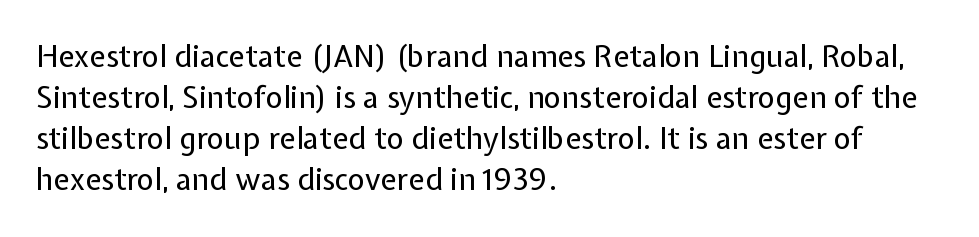
{"serif": "no", "italic": "no", "bold": "no", "weight": "regular", "width": "normal", "stroke_contrast": "low", "x_height": "medium", "monospaced": "no", "underline": "no", "align": "left", "line_spacing": "normal", "line_spacing_ratio": 1.37, "letter_spacing": "normal", "letter_spacing_em": 0.0, "glyph_px": 30}
